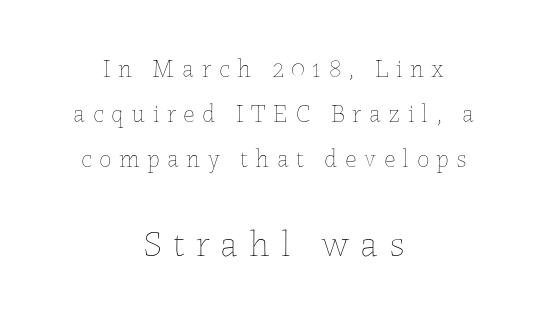
Vertical strokes here are truly vertical. The later block is typeset at a bigger size than the earlier block. The passage shown is typed in a proportional face where columns would drift. The weight tops out at a normal text grade. Each line is balanced around a shared central axis. Quick note: underline off.
